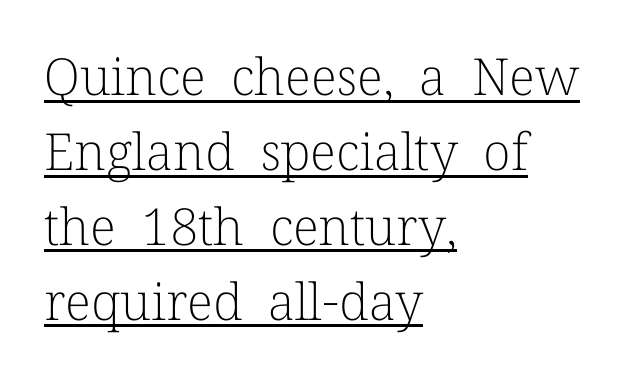
Nope, not italic — everything's standing straight. The paragraph shown leans on its left margin. These lines are composed in type with serifs. The face used here is rendered with its standard letterfit. The glyphs are accompanied by a horizontal stroke just below them.
